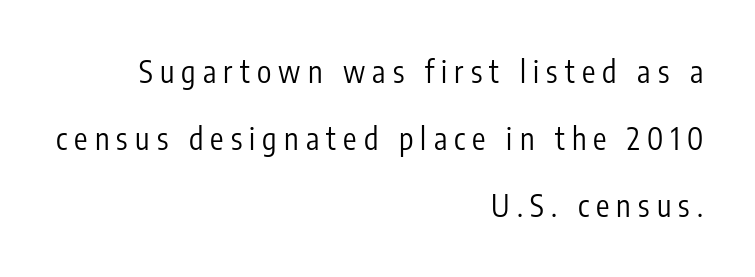
The image shows 30 px regular-weight, condensed sans-serif type, upright; set right-aligned, loose line spacing (2.24x), unusually wide letter spacing (+0.24 em), not underlined; low stroke contrast and a medium x-height.
